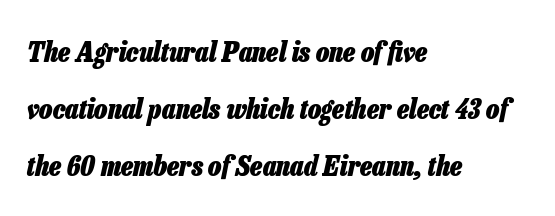
No word sits above an underline. Layout note: lines flush left. Students, observe: this is what heavily led, spacious text looks like. Characters are canted at an angle relative to the baseline's perpendicular.
